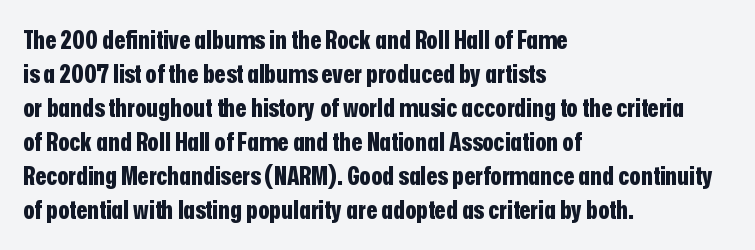
{"italic": "no", "bold": "yes", "underline": "no", "align": "left", "line_spacing": "normal", "line_spacing_ratio": 1.31, "letter_spacing": "normal", "letter_spacing_em": 0.0, "glyph_px": 26}
